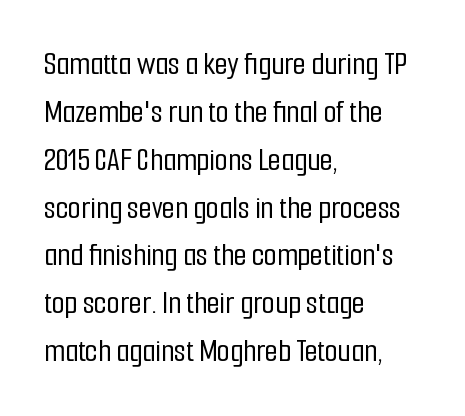
{"serif": "no", "italic": "no", "width": "condensed", "stroke_contrast": "low", "x_height": "medium", "monospaced": "no", "underline": "no", "align": "left", "line_spacing": "normal", "line_spacing_ratio": 1.45, "letter_spacing": "normal", "letter_spacing_em": 0.0, "glyph_px": 33}
